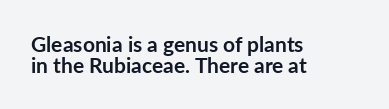
Q: Is the text bold? A: Yes.
Q: Is the text italic (slanted)? A: No, it is upright.
Q: Is the text underlined? A: No.
Q: How is the paragraph aligned? A: Left-aligned.
Q: Is the spacing between letters normal or unusually wide? A: Normal.
Q: Is the spacing between lines tight, normal or loose? A: Tight.
